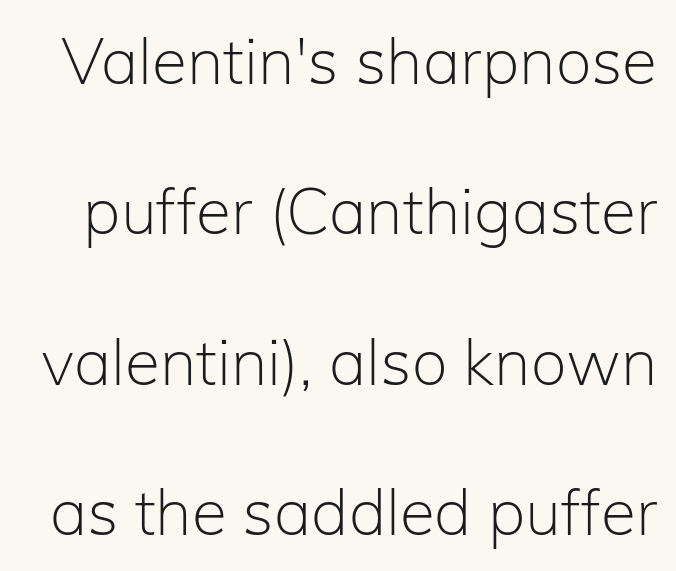
{"serif": "no", "italic": "no", "bold": "no", "weight": "light", "width": "normal", "stroke_contrast": "low", "x_height": "medium", "monospaced": "no", "underline": "no", "line_spacing": "loose", "line_spacing_ratio": 2.35, "letter_spacing": "normal", "letter_spacing_em": 0.0, "glyph_px": 64}
